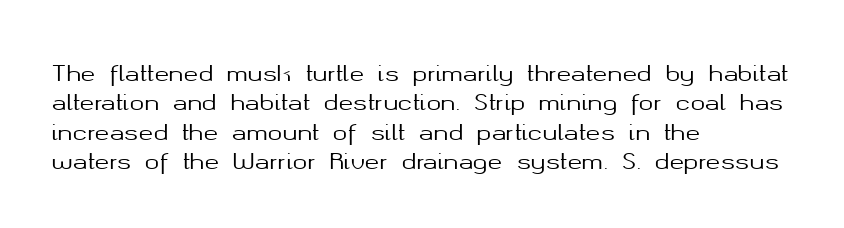
Q: Is the text italic (slanted)? A: No, it is upright.
Q: Is the text underlined? A: No.
Q: How is the paragraph aligned? A: Left-aligned.
Q: Is the spacing between letters normal or unusually wide? A: Normal.
Q: Is the spacing between lines tight, normal or loose? A: Normal.
